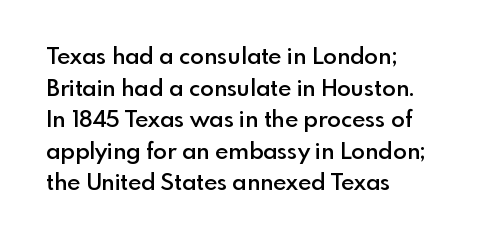
{"italic": "no", "bold": "semi", "underline": "no", "align": "left", "line_spacing": "normal", "line_spacing_ratio": 1.37, "letter_spacing": "normal", "letter_spacing_em": 0.0, "glyph_px": 23}
